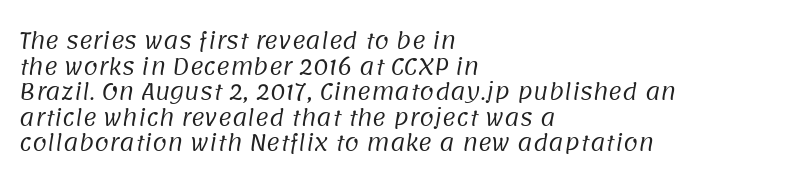
Descenders are the only things crossing below the line. No extra tracking has been applied to these lines. A quiet, ordinary-to-light weight characterises the typeface. Alignment: flush left.
